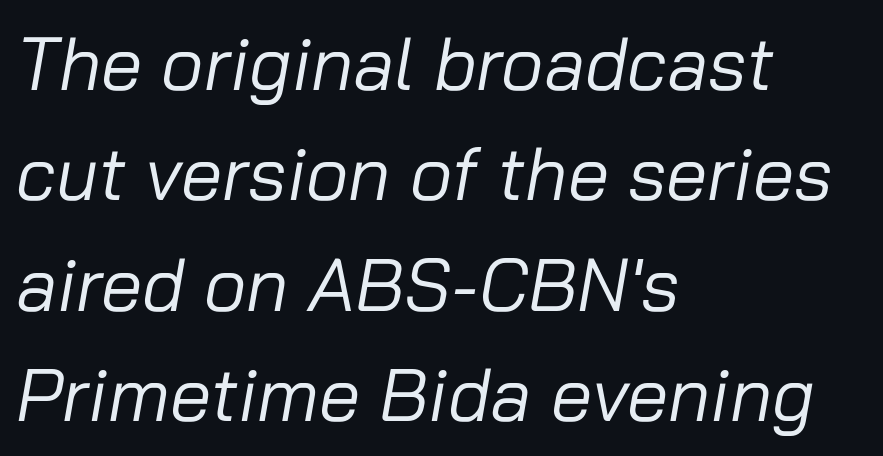
{"italic": "yes", "lean": "right", "slant_degrees": 10, "bold": "no", "weight": "regular", "width": "normal", "stroke_contrast": "low", "x_height": "medium", "monospaced": "no", "underline": "no", "align": "left", "line_spacing": "normal", "line_spacing_ratio": 1.49, "letter_spacing": "normal", "letter_spacing_em": 0.0, "glyph_px": 74}
